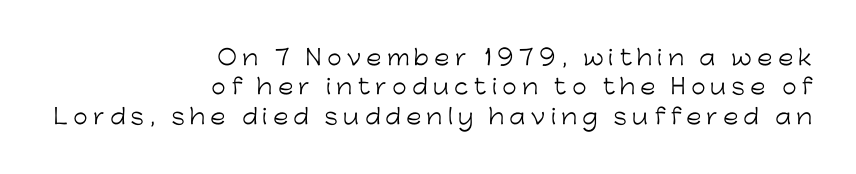
The image shows 21 px text type, upright; set right-aligned, normal line spacing (1.4x), unusually wide letter spacing (+0.25 em), not underlined.
